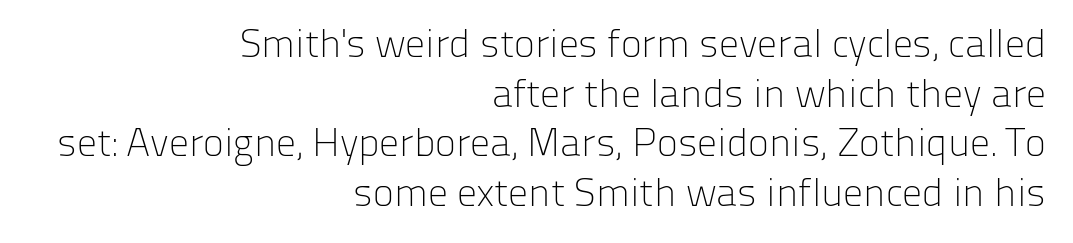
Q: Is the text bold? A: No.
Q: Is the text italic (slanted)? A: No, it is upright.
Q: Is the typeface a serif or a sans-serif typeface? A: Sans-serif.
Q: Is the text underlined? A: No.
Q: How is the paragraph aligned? A: Right-aligned.
Q: Is the spacing between letters normal or unusually wide? A: Normal.
Q: Width (condensed, normal, or wide)? A: Normal.
Q: Stroke contrast? A: Low.
Q: x-height? A: Medium.
Q: Monospaced? A: No.
